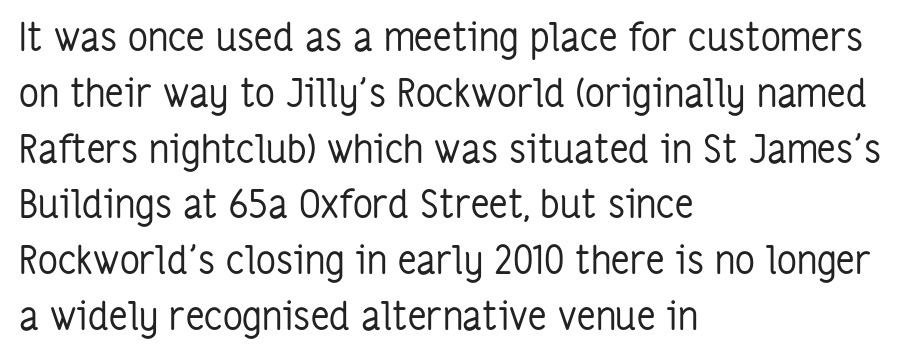
{"serif": "no", "italic": "no", "bold": "no", "weight": "regular", "width": "condensed", "stroke_contrast": "low", "x_height": "medium", "monospaced": "no", "underline": "no", "align": "left", "line_spacing": "normal", "line_spacing_ratio": 1.43, "letter_spacing": "normal", "letter_spacing_em": 0.0, "glyph_px": 39}
